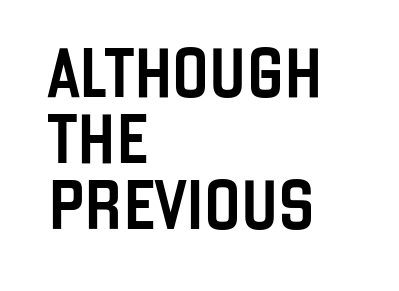
The image shows 49 px condensed sans-serif type, upright; set left-aligned, normal line spacing (1.35x), normal letter spacing, not underlined; low stroke contrast and a large x-height.
